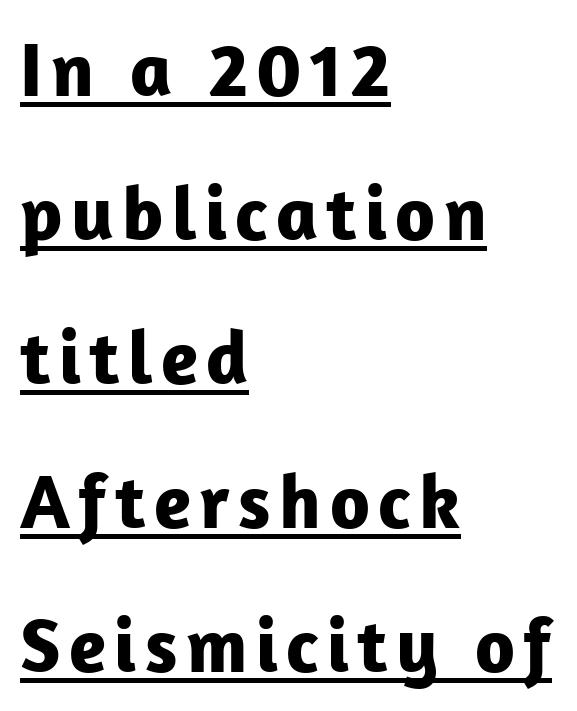
{"serif": "no", "italic": "no", "bold": "yes", "weight": "bold", "width": "normal", "stroke_contrast": "low", "x_height": "medium", "monospaced": "no", "underline": "yes", "align": "left", "line_spacing_ratio": 1.87, "glyph_px": 77}
